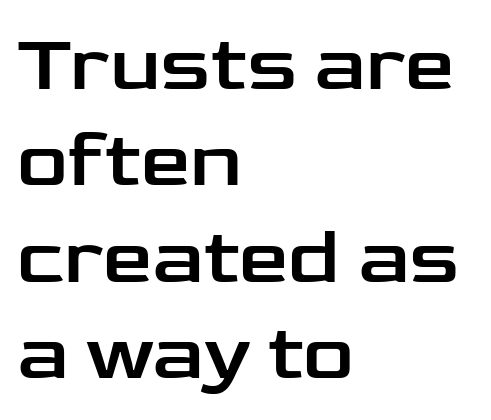
{"serif": "no", "italic": "no", "width": "wide", "stroke_contrast": "low", "x_height": "medium", "monospaced": "no", "underline": "no", "align": "left", "line_spacing_ratio": 1.22, "letter_spacing": "normal", "letter_spacing_em": 0.0, "glyph_px": 79}
